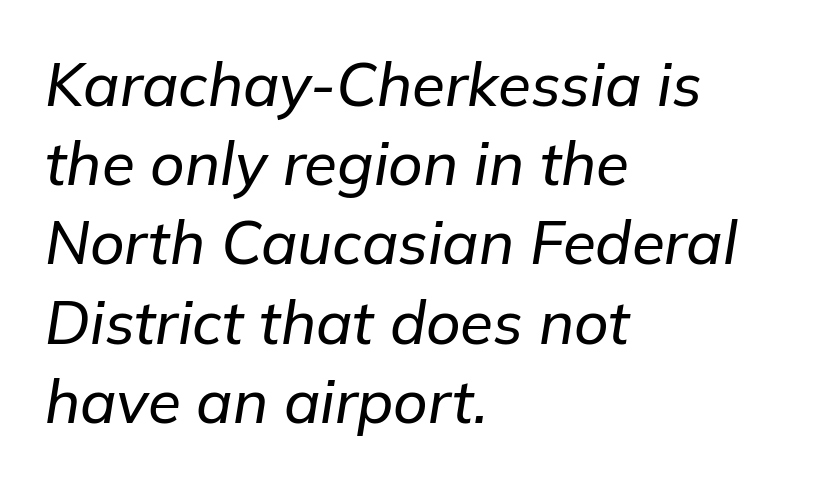
{"italic": "yes", "lean": "right", "slant_degrees": 9, "width": "normal", "stroke_contrast": "low", "x_height": "medium", "monospaced": "no", "underline": "no", "align": "left", "line_spacing": "normal", "line_spacing_ratio": 1.32, "letter_spacing": "normal", "letter_spacing_em": 0.0, "glyph_px": 60}
